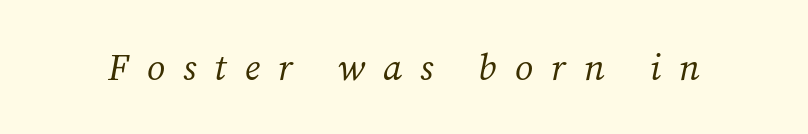
{"serif": "yes", "italic": "yes", "lean": "right", "slant_degrees": 12, "bold": "no", "weight": "regular", "width": "normal", "stroke_contrast": "medium", "x_height": "medium", "monospaced": "no", "underline": "no", "letter_spacing": "wide", "letter_spacing_em": 0.49, "glyph_px": 37}
